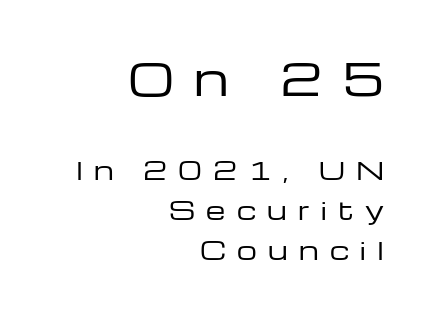
Q: Is the text bold? A: No.
Q: Is the text italic (slanted)? A: No, it is upright.
Q: Is the typeface a serif or a sans-serif typeface? A: Sans-serif.
Q: Is the text underlined? A: No.
Q: How is the paragraph aligned? A: Right-aligned.
Q: Is the spacing between letters normal or unusually wide? A: Unusually wide.
Q: Is the spacing between lines tight, normal or loose? A: Normal.
Q: Which block of text is set in a larger size, the first (top) or the second (bottom)? A: The first (top) one.
Q: Width (condensed, normal, or wide)? A: Wide.
Q: Stroke contrast? A: Low.
Q: x-height? A: Medium.
Q: Monospaced? A: No.
